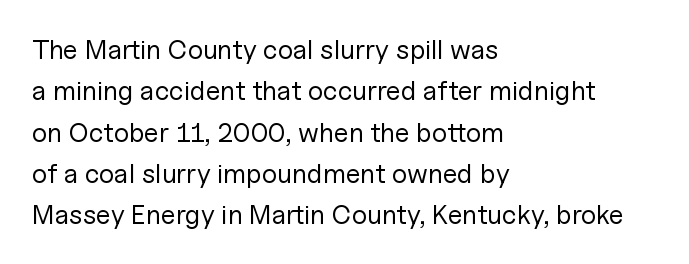
The image shows 27 px text type, upright; set left-aligned, normal line spacing (1.53x), normal letter spacing, not underlined.
